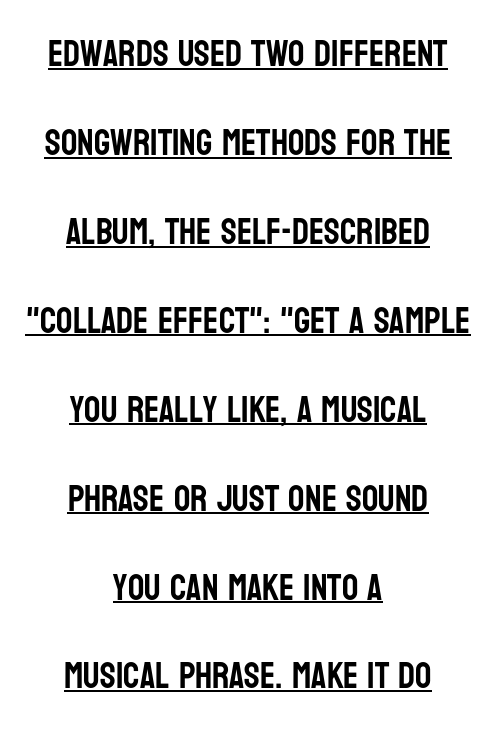
{"serif": "no", "italic": "no", "width": "condensed", "stroke_contrast": "low", "x_height": "large", "monospaced": "no", "underline": "yes", "align": "center", "line_spacing": "loose", "line_spacing_ratio": 2.47, "letter_spacing": "normal", "letter_spacing_em": 0.0, "glyph_px": 36}
